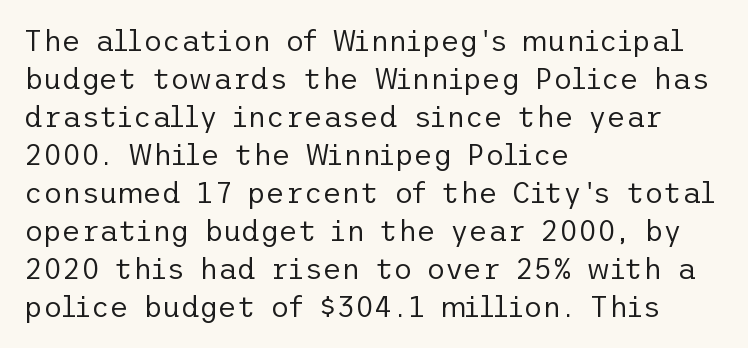
{"serif": "no", "italic": "no", "bold": "no", "weight": "regular", "width": "normal", "stroke_contrast": "low", "x_height": "medium", "underline": "no", "align": "left", "line_spacing": "normal", "line_spacing_ratio": 1.31, "letter_spacing": "normal", "letter_spacing_em": 0.0, "glyph_px": 29}
